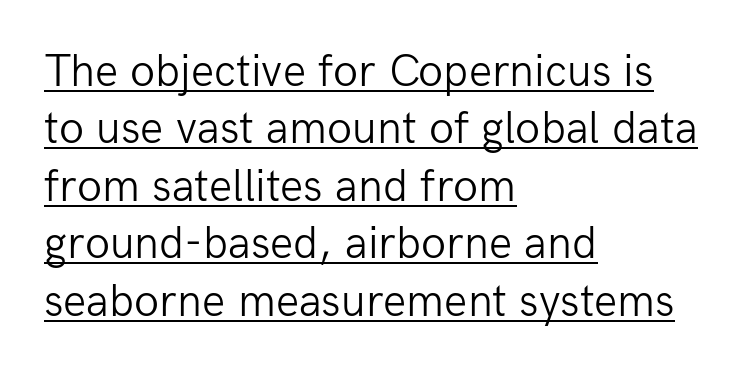
Q: Is the text bold? A: No.
Q: Is the text italic (slanted)? A: No, it is upright.
Q: Is the typeface a serif or a sans-serif typeface? A: Sans-serif.
Q: Is the text underlined? A: Yes.
Q: How is the paragraph aligned? A: Left-aligned.
Q: Is the spacing between letters normal or unusually wide? A: Normal.
Q: Is the spacing between lines tight, normal or loose? A: Normal.
Q: Width (condensed, normal, or wide)? A: Normal.
Q: Stroke contrast? A: Low.
Q: x-height? A: Medium.
Q: Monospaced? A: No.
